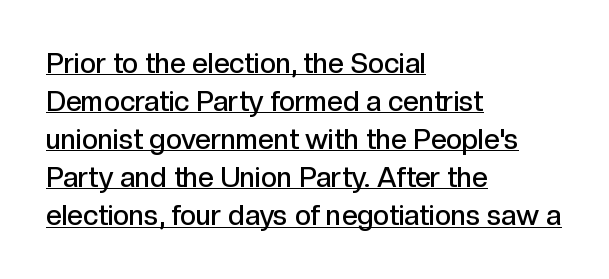
{"serif": "no", "italic": "no", "bold": "semi", "weight": "semibold", "width": "normal", "x_height": "medium", "monospaced": "no", "underline": "yes", "align": "left", "line_spacing": "normal", "line_spacing_ratio": 1.36, "letter_spacing": "normal", "letter_spacing_em": 0.0, "glyph_px": 28}
